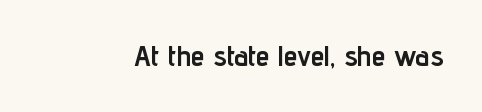
If you drew a line through each stem, it would be perfectly vertical. Students, this is bold: see how much ink each stroke carries. A typesetter would call this zero additional tracking. Typographically, this falls in the sans-serif category.
